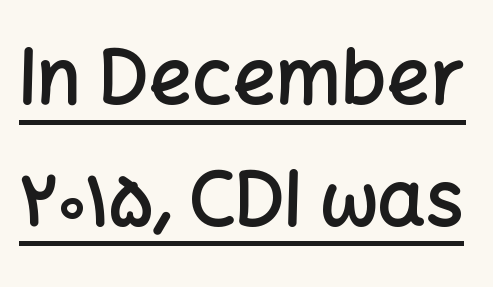
The passage shown is underscored from start to finish. Spacing between characters is what you'd get straight out of the box. Do the characters align in a grid? No, the font is proportional. What kind of face is this? One without serifs — a sans. Posture: vertical. Students, this is semibold: more ink than regular, less than bold.
